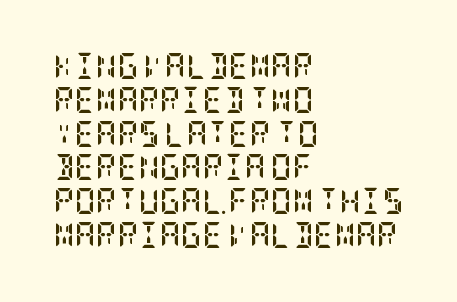
The image shows 26 px bold type, upright; set left-aligned, normal line spacing (1.3x), normal letter spacing, not underlined.
